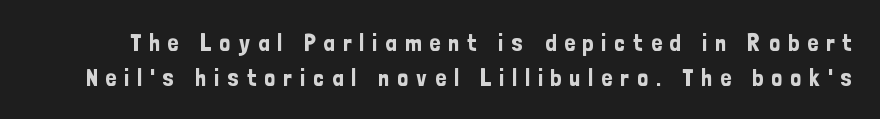
If you measured baseline to baseline, you'd find a middling distance. Bare-footed words on every line. Does the lettering tilt? It doesn't — this is upright. Compared with typical body copy, the letter spacing here is much looser.
